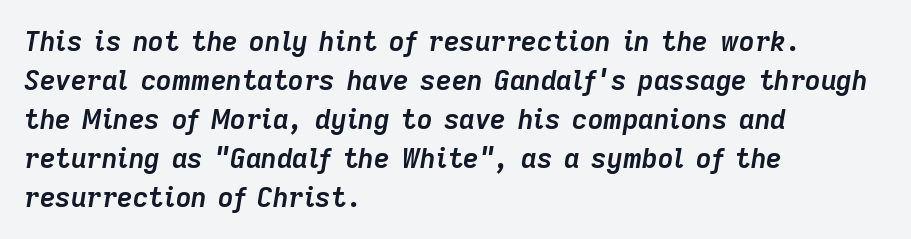
{"italic": "yes", "lean": "right", "slant_degrees": 9, "bold": "yes", "underline": "no", "align": "left", "line_spacing": "normal", "line_spacing_ratio": 1.44, "letter_spacing": "normal", "letter_spacing_em": 0.0, "glyph_px": 27}
